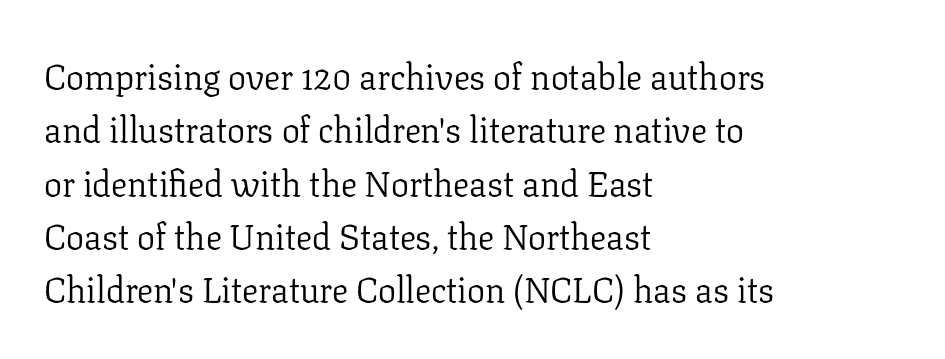
{"serif": "yes", "italic": "no", "bold": "no", "weight": "light", "width": "normal", "stroke_contrast": "low", "x_height": "medium", "monospaced": "no", "underline": "no", "align": "left", "line_spacing": "normal", "line_spacing_ratio": 1.48, "letter_spacing": "normal", "letter_spacing_em": 0.0, "glyph_px": 36}
